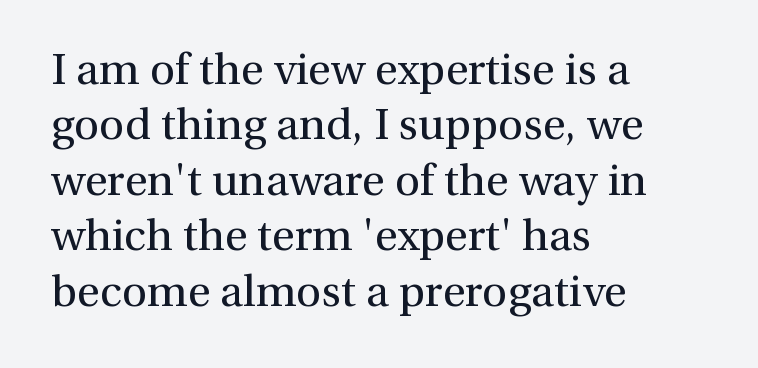
{"serif": "yes", "italic": "no", "bold": "no", "weight": "regular", "width": "normal", "x_height": "medium", "monospaced": "no", "underline": "no", "align": "left", "line_spacing": "normal", "line_spacing_ratio": 1.26, "letter_spacing": "normal", "letter_spacing_em": 0.0, "glyph_px": 44}
